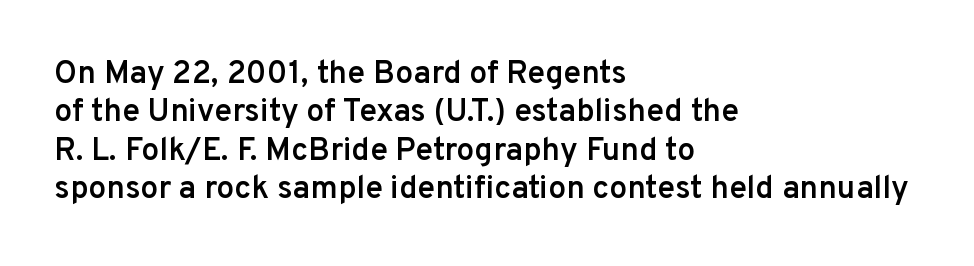
Q: Is the text bold? A: Semi-bold.
Q: Is the text italic (slanted)? A: No, it is upright.
Q: Is the typeface a serif or a sans-serif typeface? A: Sans-serif.
Q: Is the text underlined? A: No.
Q: How is the paragraph aligned? A: Left-aligned.
Q: Is the spacing between letters normal or unusually wide? A: Normal.
Q: Width (condensed, normal, or wide)? A: Normal.
Q: Stroke contrast? A: Low.
Q: x-height? A: Medium.
Q: Monospaced? A: No.
